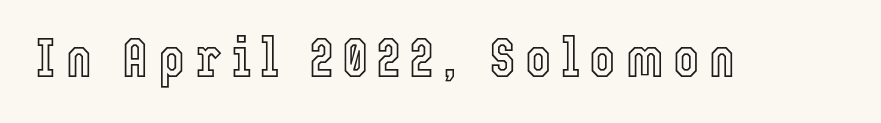
Q: Is the text italic (slanted)? A: No, it is upright.
Q: Is the text underlined? A: No.
Q: Width (condensed, normal, or wide)? A: Condensed.
Q: x-height? A: Medium.
Q: Monospaced? A: No.
